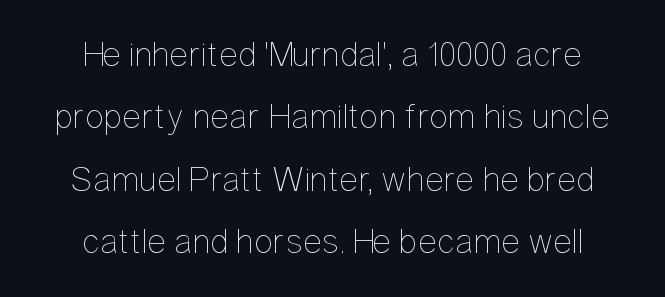
Q: Is the text bold? A: No.
Q: Is the text italic (slanted)? A: No, it is upright.
Q: Is the text underlined? A: No.
Q: How is the paragraph aligned? A: Centered.
Q: Is the spacing between letters normal or unusually wide? A: Normal.
Q: Width (condensed, normal, or wide)? A: Condensed.
Q: Stroke contrast? A: Low.
Q: x-height? A: Medium.
Q: Monospaced? A: No.
